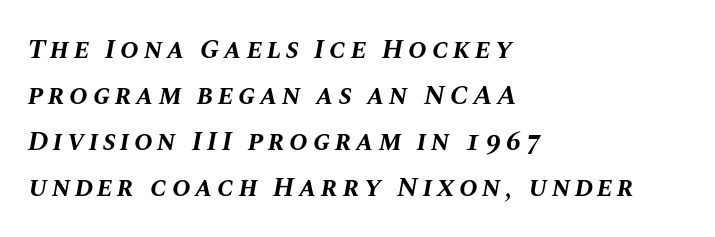
{"italic": "yes", "lean": "right", "slant_degrees": 10, "bold": "yes", "weight": "bold", "width": "normal", "stroke_contrast": "medium", "x_height": "large", "monospaced": "no", "underline": "no", "align": "left", "line_spacing": "normal", "line_spacing_ratio": 1.64, "glyph_px": 28}
